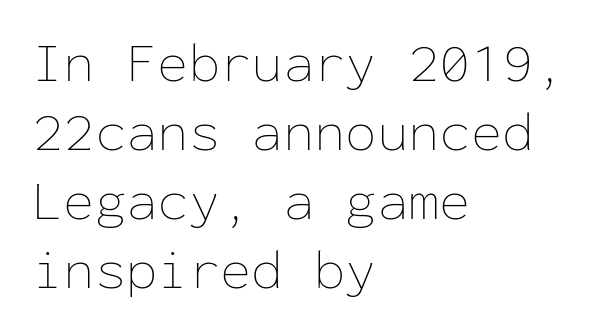
This sample uses an upright cut, with every glyph sitting square on the baseline. Each stroke keeps to a modest, everyday thickness or less. Does the copy run flush right? No — it runs flush left. In terms of letterspacing, this is plain default setting.
